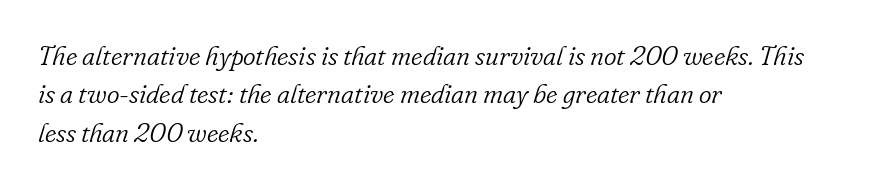
The image shows 27 px text type, italic (leaning right); set left-aligned, normal line spacing (1.42x), normal letter spacing, not underlined.
